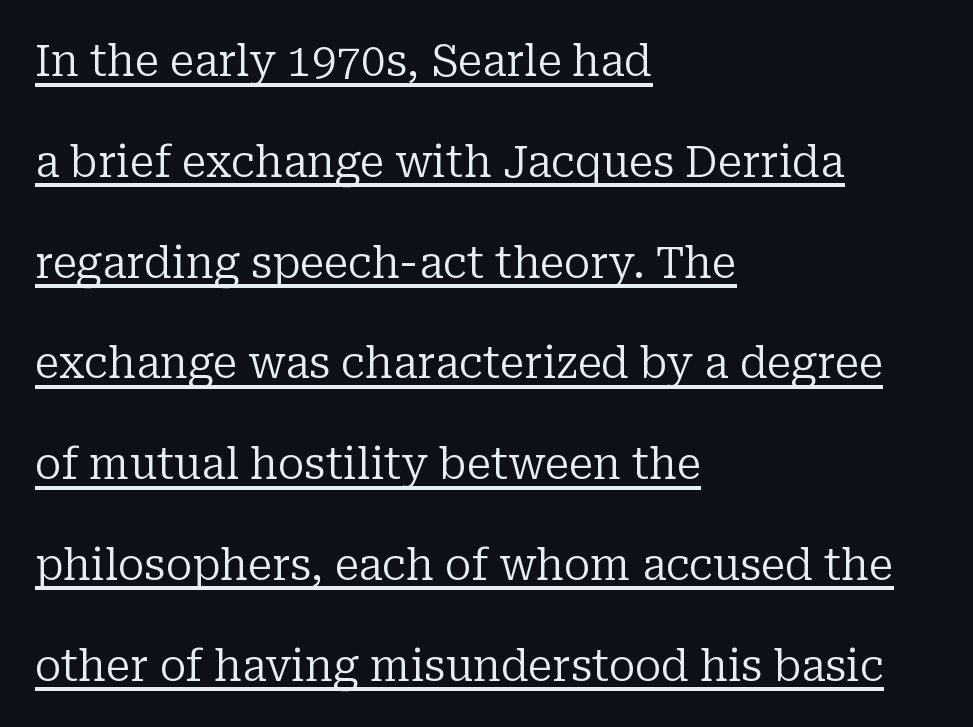
{"serif": "yes", "italic": "no", "bold": "no", "weight": "regular", "width": "normal", "stroke_contrast": "low", "x_height": "medium", "monospaced": "no", "underline": "yes", "align": "left", "line_spacing": "loose", "line_spacing_ratio": 2.29, "letter_spacing": "normal", "letter_spacing_em": 0.0, "glyph_px": 44}
